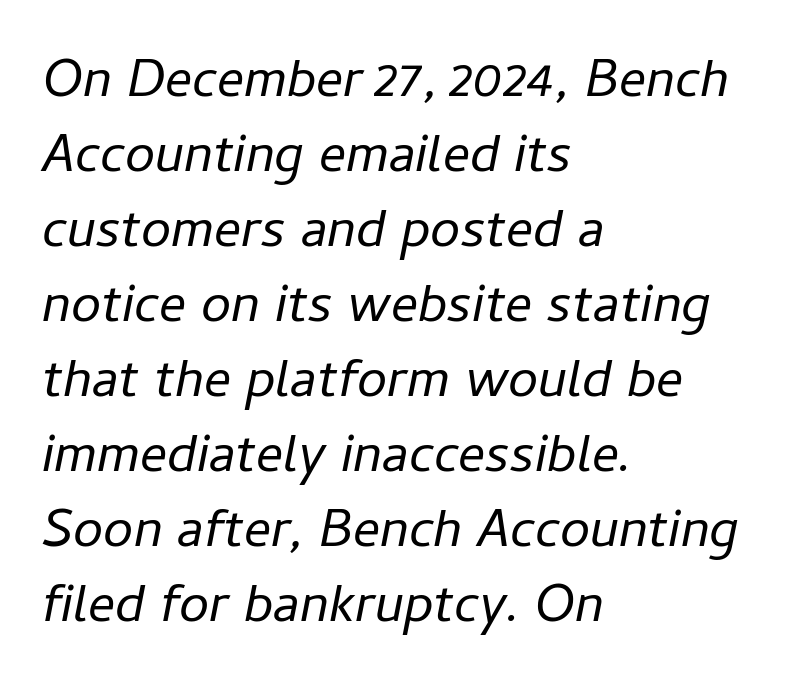
{"italic": "yes", "lean": "right", "slant_degrees": 11, "bold": "no", "weight": "regular", "width": "normal", "stroke_contrast": "low", "x_height": "medium", "monospaced": "no", "underline": "no", "align": "left", "line_spacing": "normal", "line_spacing_ratio": 1.39, "letter_spacing": "normal", "letter_spacing_em": 0.0, "glyph_px": 54}
